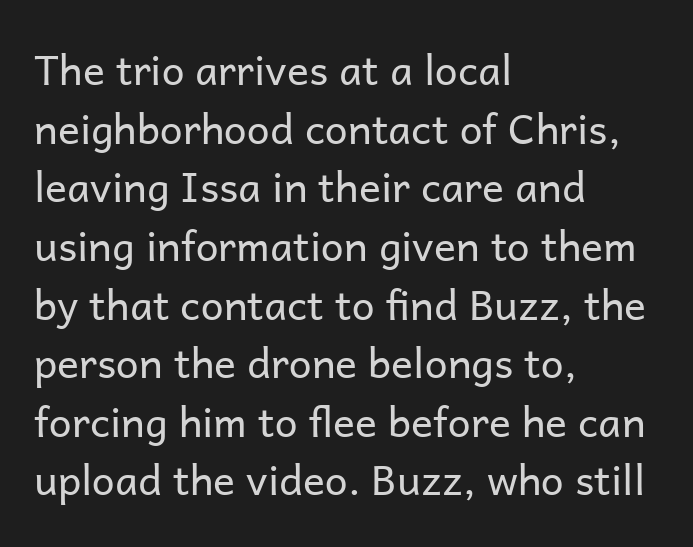
{"serif": "no", "italic": "no", "bold": "no", "weight": "regular", "width": "normal", "stroke_contrast": "low", "x_height": "medium", "monospaced": "no", "underline": "no", "align": "left", "line_spacing": "normal", "line_spacing_ratio": 1.43, "letter_spacing": "normal", "letter_spacing_em": 0.0, "glyph_px": 41}
